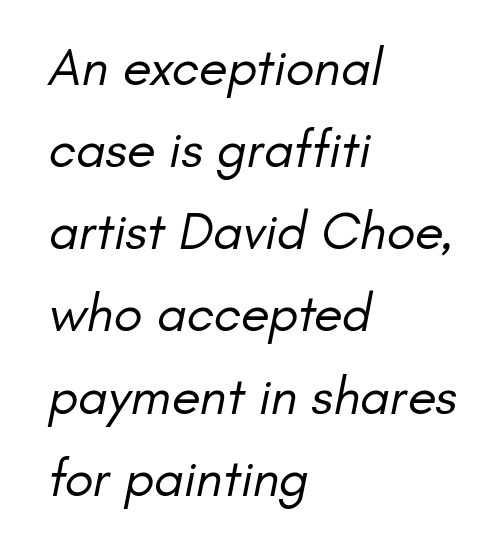
The characters display no serif detailing; their extremities are plain. This reads as an unemphasized weight, regular at the heaviest. The rendering keeps characters at their native spacing. Looks like regular typesetting: each glyph gets only the width it needs. Baseline-to-baseline distance is the conventional proportion of letter height.
